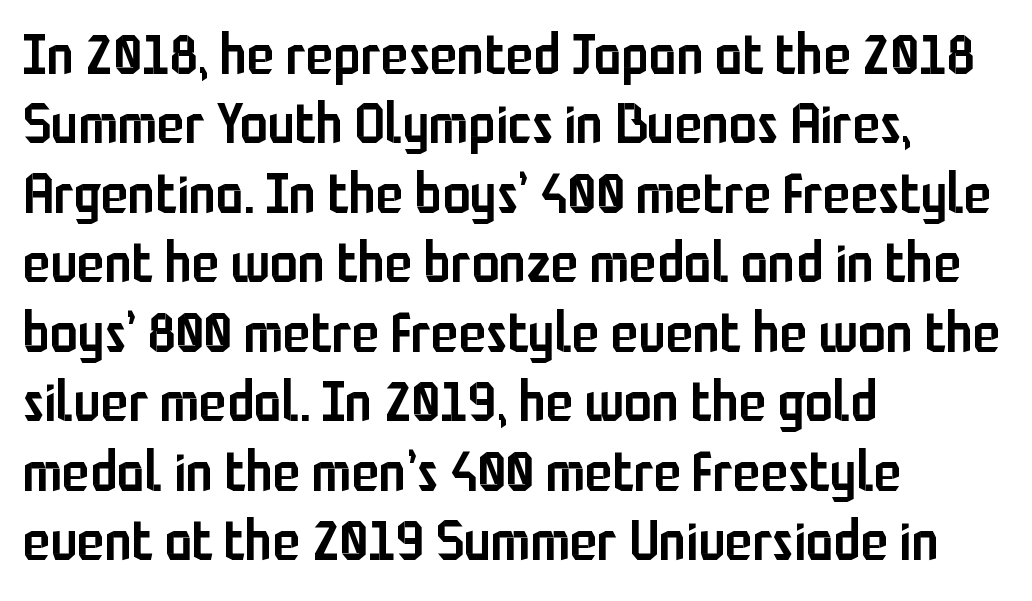
{"serif": "no", "italic": "no", "bold": "semi", "weight": "semibold", "width": "condensed", "stroke_contrast": "low", "x_height": "medium", "monospaced": "no", "underline": "no", "align": "left", "line_spacing_ratio": 1.24, "letter_spacing": "normal", "letter_spacing_em": 0.0, "glyph_px": 56}
